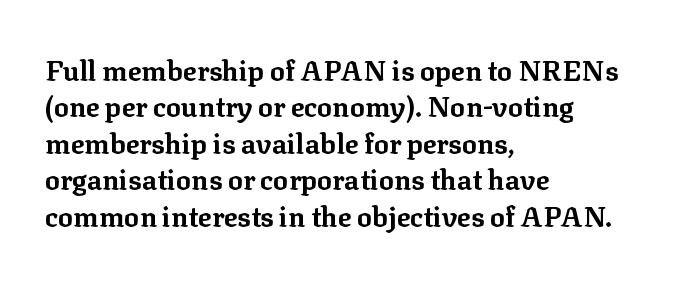
The image shows 28 px bold serif type, upright; set left-aligned, normal line spacing (1.3x), normal letter spacing, not underlined; low stroke contrast and a medium x-height.
